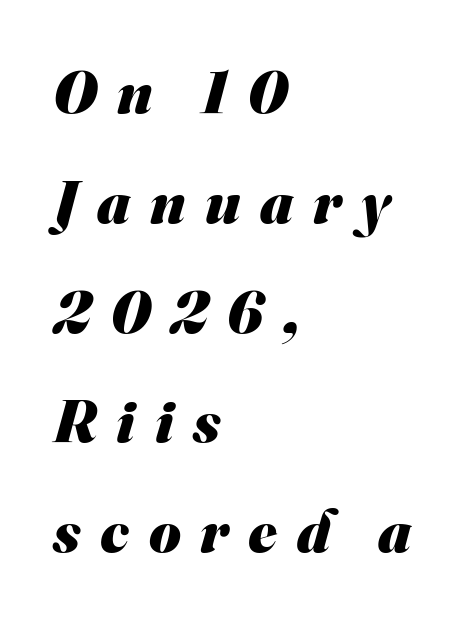
Honestly, there is no underline to notice here at all. Each glyph is drawn with heavy, bold strokes. Each letter keeps its own natural width here, so spacing adapts to shape. Is the letter spacing exaggerated? Yes — the characters are pushed far apart.
